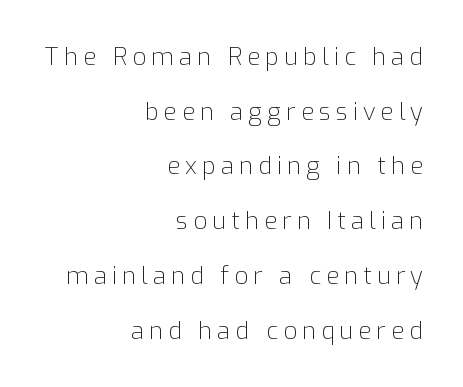
Q: Is the text bold? A: No.
Q: Is the text italic (slanted)? A: No, it is upright.
Q: Is the text underlined? A: No.
Q: How is the paragraph aligned? A: Right-aligned.
Q: Is the spacing between letters normal or unusually wide? A: Unusually wide.
Q: Is the spacing between lines tight, normal or loose? A: Loose.
